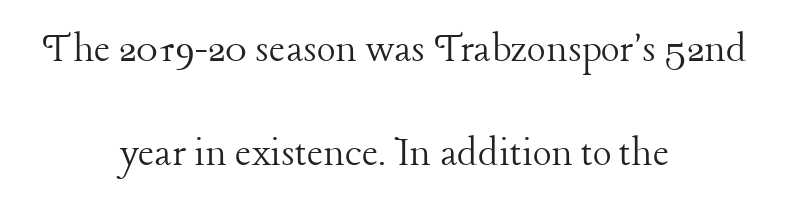
The image shows 44 px light serif type, upright; set centered, loose line spacing (2.37x), normal letter spacing, not underlined; low stroke contrast and a medium x-height.
